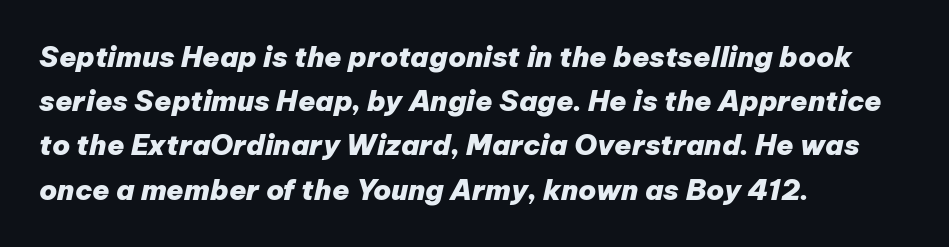
{"italic": "yes", "lean": "right", "slant_degrees": 12, "bold": "yes", "weight": "heavy", "width": "normal", "stroke_contrast": "low", "x_height": "medium", "monospaced": "no", "underline": "no", "align": "left", "line_spacing": "normal", "line_spacing_ratio": 1.58, "letter_spacing": "normal", "letter_spacing_em": 0.0, "glyph_px": 28}
